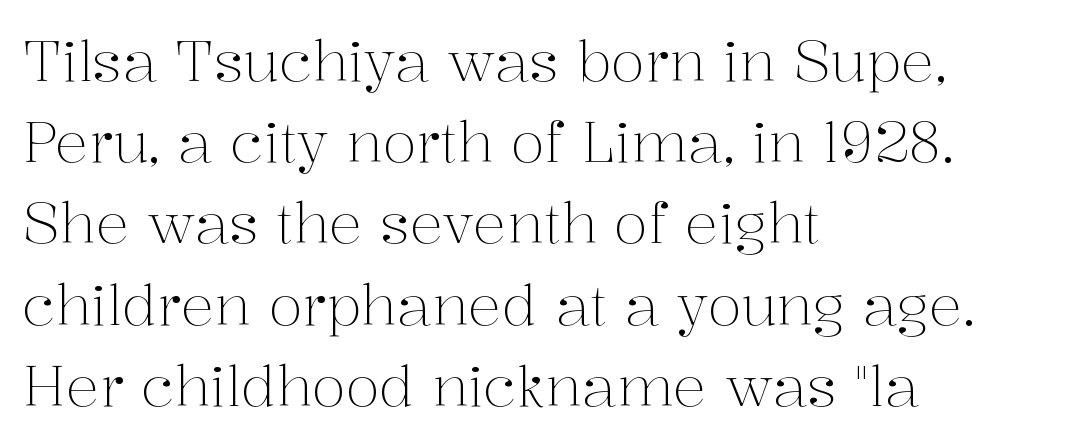
The image shows 56 px light serif type, upright; set left-aligned, normal line spacing (1.45x), normal letter spacing, not underlined; medium stroke contrast and a medium x-height.
